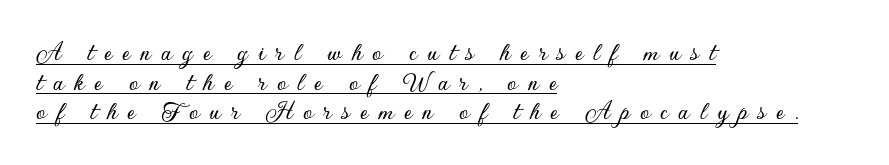
The image shows 27 px text type; set left-aligned, tight line spacing (1.1x), unusually wide letter spacing (+0.37 em), underlined.
